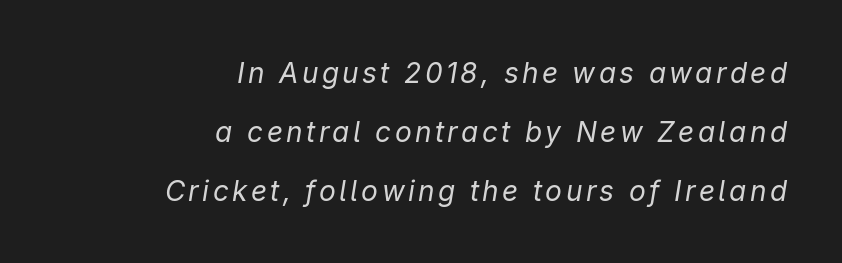
Q: Is the text bold? A: No.
Q: Is the text italic (slanted)? A: Yes, it leans right by about 9 degrees.
Q: Is the text underlined? A: No.
Q: How is the paragraph aligned? A: Right-aligned.
Q: Is the spacing between lines tight, normal or loose? A: Loose.
Q: Width (condensed, normal, or wide)? A: Normal.
Q: Stroke contrast? A: Low.
Q: x-height? A: Medium.
Q: Monospaced? A: No.
